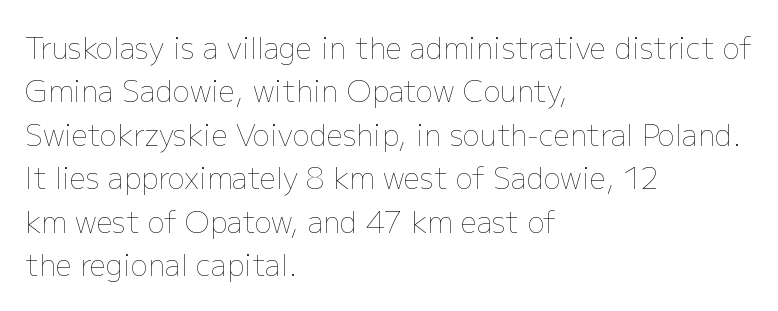
The image shows 29 px thin type, upright; set left-aligned, normal line spacing (1.5x), normal letter spacing, not underlined; low stroke contrast and a medium x-height.
